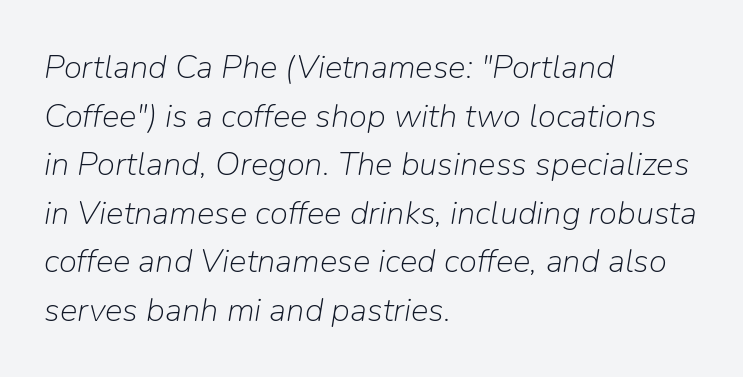
The image shows 33 px light type, italic (leaning right); set left-aligned, normal line spacing (1.47x), normal letter spacing, not underlined; low stroke contrast and a medium x-height.
